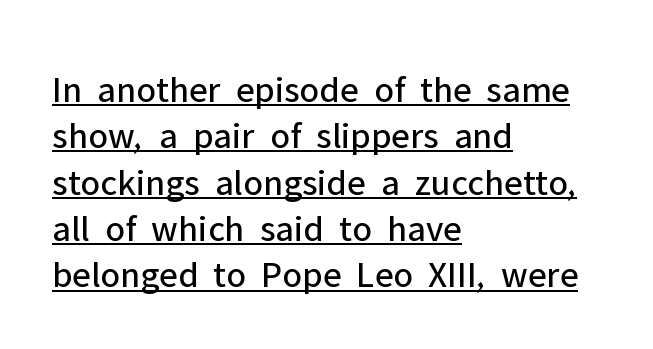
{"serif": "no", "italic": "no", "bold": "no", "weight": "regular", "width": "normal", "stroke_contrast": "low", "x_height": "medium", "monospaced": "no", "underline": "yes", "align": "left", "line_spacing_ratio": 1.22, "letter_spacing": "normal", "letter_spacing_em": 0.0, "glyph_px": 38}
